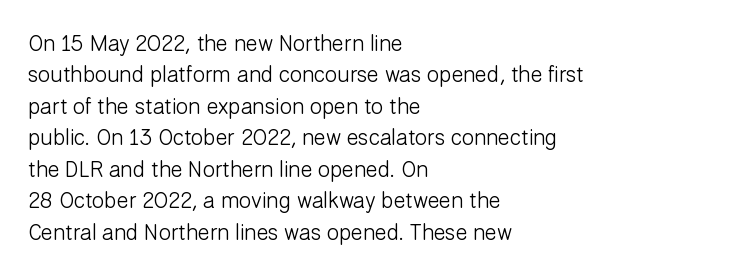
The image shows 22 px text type, upright; set left-aligned, normal line spacing (1.43x), normal letter spacing, not underlined.
